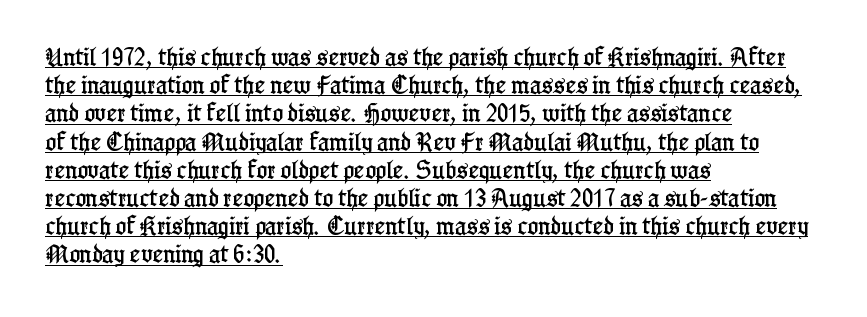
Q: Is the text italic (slanted)? A: No, it is upright.
Q: Is the text underlined? A: Yes.
Q: How is the paragraph aligned? A: Left-aligned.
Q: Is the spacing between letters normal or unusually wide? A: Normal.
Q: Is the spacing between lines tight, normal or loose? A: Normal.
